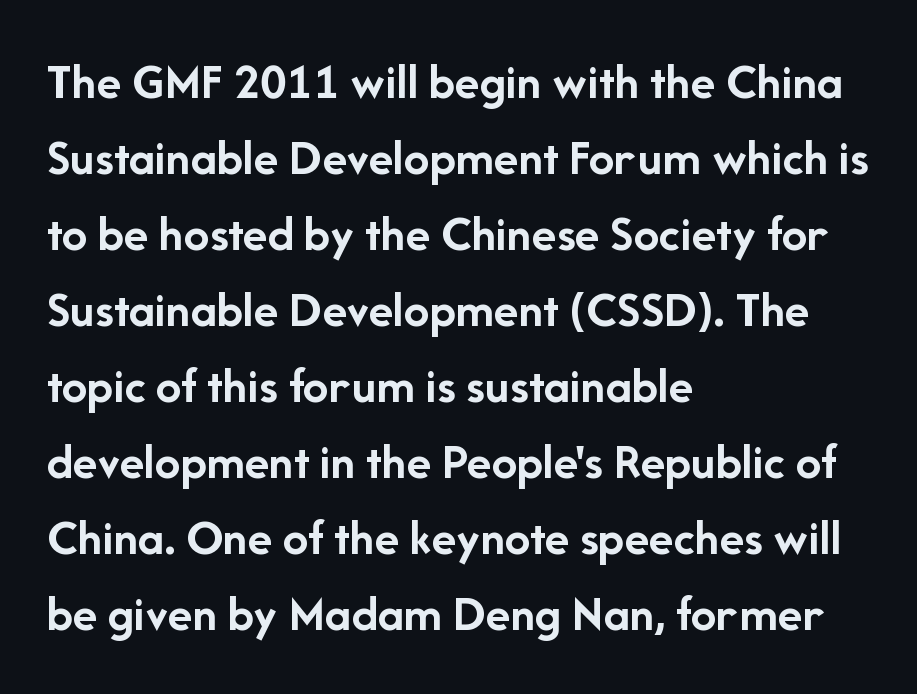
Leading: standard. Set as a true bold cut, around the 700 mark. Observe the absence of serifs on each vertical stroke in this sample. Note the varied advance widths — an 'i' is clearly narrower than an 'm'. Visually the block forms a straight wall on the left and a jagged coastline on the right.
